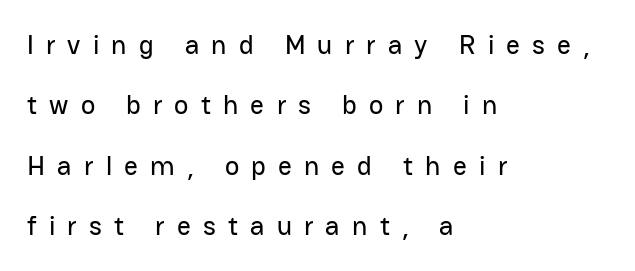
The string is rendered with underlining switched off. How would I describe the line gaps? Wide and relaxed. Italic? Not at all — the glyphs are vertical. Typeset ragged right — the left edge is the straight one. A typesetter would call this heavily tracked-out type.
